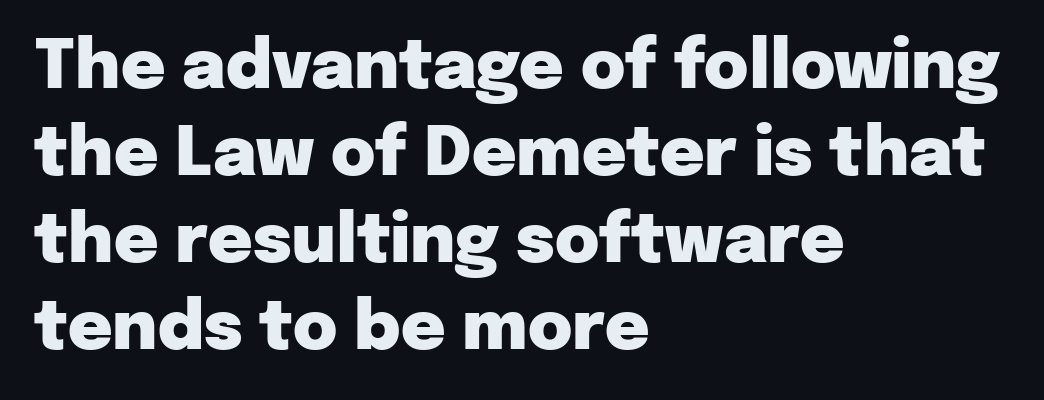
The tracking reads as untouched default to a designer's eye. The lettering stays uniformly vertical, giving the passage a roman look. One glance says typical: line gaps are just what's usual. The font family rendered here belongs to the sans-serif group.
